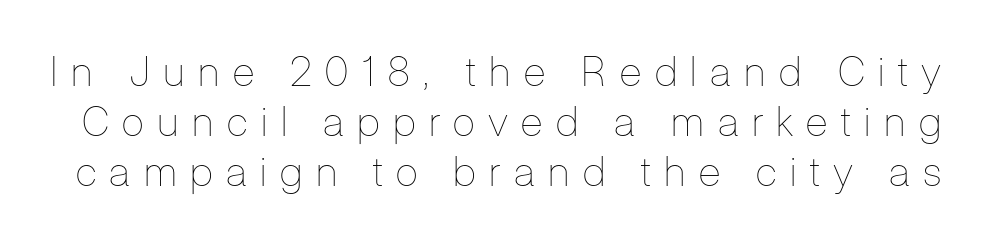
Q: Is the text bold? A: No.
Q: Is the text italic (slanted)? A: No, it is upright.
Q: Is the text underlined? A: No.
Q: Is the spacing between letters normal or unusually wide? A: Unusually wide.
Q: Width (condensed, normal, or wide)? A: Condensed.
Q: Stroke contrast? A: Low.
Q: x-height? A: Medium.
Q: Monospaced? A: No.
